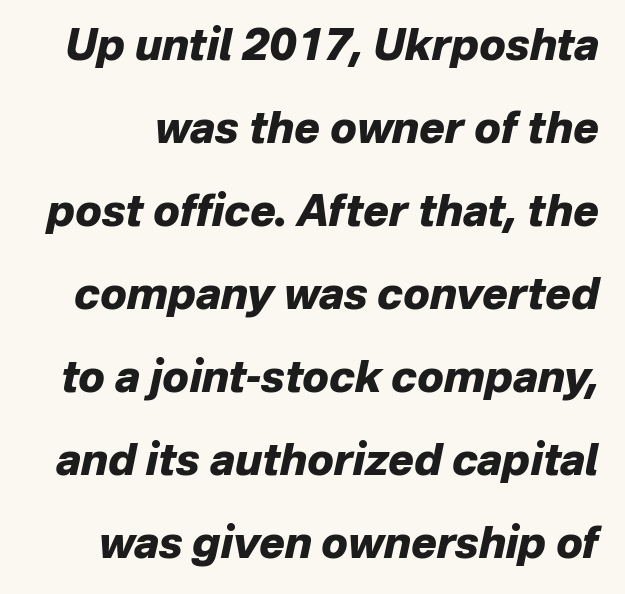
Q: Is the text bold? A: Yes.
Q: Is the text italic (slanted)? A: Yes, it leans right by about 12 degrees.
Q: Is the text underlined? A: No.
Q: Is the spacing between letters normal or unusually wide? A: Normal.
Q: Is the spacing between lines tight, normal or loose? A: Loose.
Q: Width (condensed, normal, or wide)? A: Normal.
Q: Stroke contrast? A: Low.
Q: x-height? A: Medium.
Q: Monospaced? A: No.
